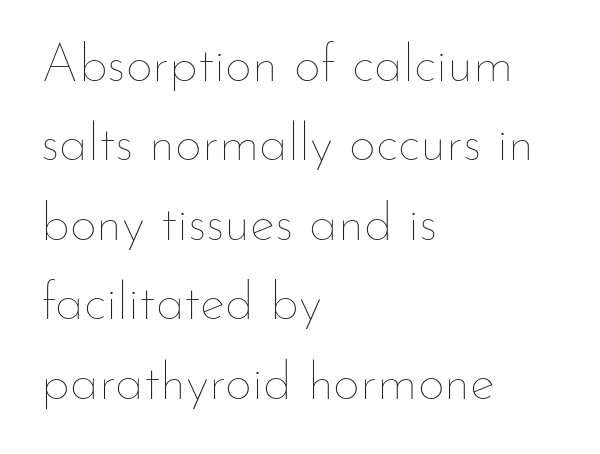
The image shows 53 px thin type, upright; set left-aligned, normal line spacing (1.5x), normal letter spacing, not underlined; low stroke contrast and a small x-height.
